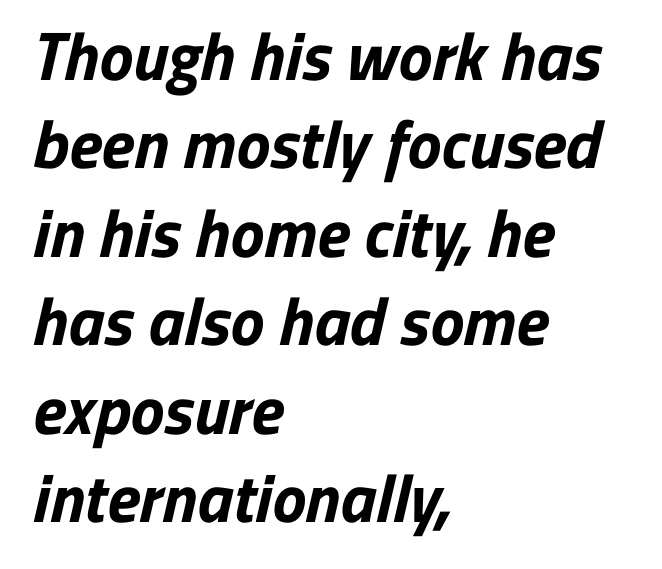
Are there feet on the stems? There aren't — it's a sans. Compared with typical body copy, the letter spacing here is the same. The space between consecutive lines is moderate. Line beginnings align vertically; line endings do not. The letters advance in unequal steps, a hallmark of proportional type. Bare-footed words on every line.
